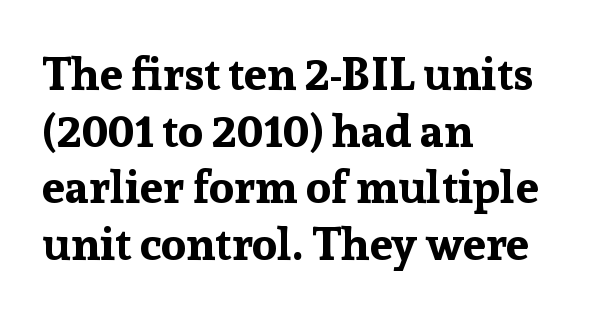
{"serif": "yes", "italic": "no", "bold": "yes", "weight": "bold", "width": "normal", "stroke_contrast": "low", "x_height": "medium", "monospaced": "no", "underline": "no", "align": "left", "line_spacing_ratio": 1.23, "letter_spacing": "normal", "letter_spacing_em": 0.0, "glyph_px": 46}
